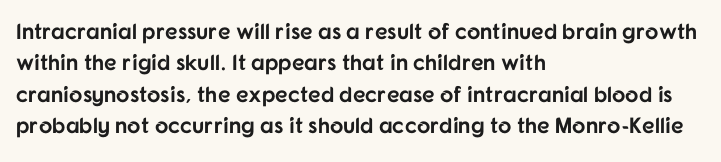
Q: Is the text bold? A: Yes.
Q: Is the text italic (slanted)? A: No, it is upright.
Q: Is the text underlined? A: No.
Q: How is the paragraph aligned? A: Left-aligned.
Q: Is the spacing between letters normal or unusually wide? A: Normal.
Q: Is the spacing between lines tight, normal or loose? A: Normal.
